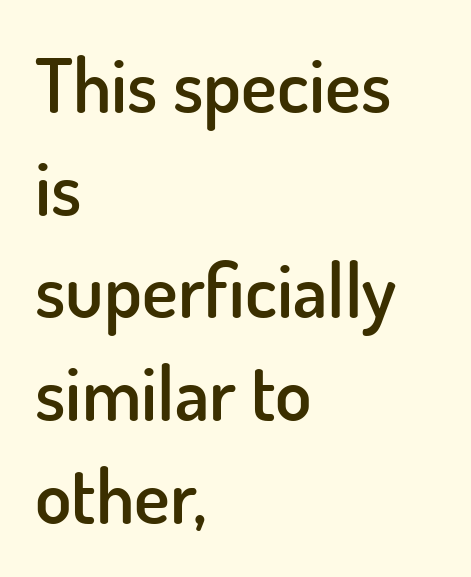
Q: Is the text bold? A: Semi-bold.
Q: Is the text italic (slanted)? A: No, it is upright.
Q: Is the typeface a serif or a sans-serif typeface? A: Sans-serif.
Q: Is the text underlined? A: No.
Q: How is the paragraph aligned? A: Left-aligned.
Q: Is the spacing between letters normal or unusually wide? A: Normal.
Q: Is the spacing between lines tight, normal or loose? A: Normal.
Q: Width (condensed, normal, or wide)? A: Normal.
Q: Stroke contrast? A: Low.
Q: x-height? A: Small.
Q: Monospaced? A: No.
